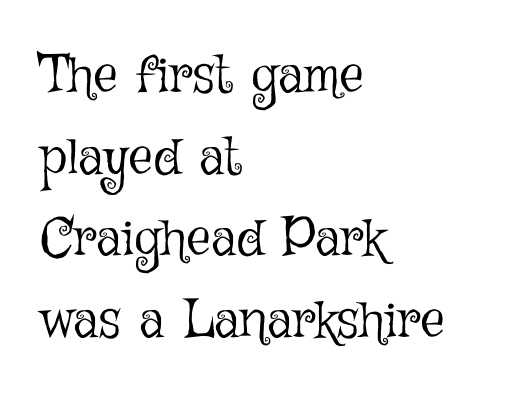
Q: Is the text bold? A: No.
Q: Is the text italic (slanted)? A: No, it is upright.
Q: Is the text underlined? A: No.
Q: How is the paragraph aligned? A: Left-aligned.
Q: Is the spacing between letters normal or unusually wide? A: Normal.
Q: Is the spacing between lines tight, normal or loose? A: Normal.
Q: Width (condensed, normal, or wide)? A: Normal.
Q: Stroke contrast? A: Low.
Q: x-height? A: Medium.
Q: Monospaced? A: No.
